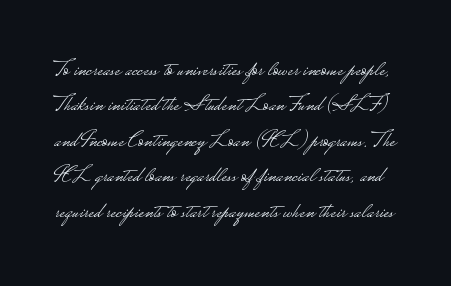
Descenders hang freely into open space. Between one letter and the next there's only the usual sliver of space. This is not heavy type; no bold has been used. Each new line begins a customary step beneath the previous one.
